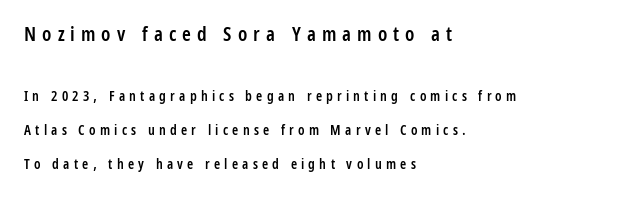
Vertical strokes here are truly vertical. Type size steps down from the first block to the second. What's the leading like? Stretched, with rows far apart. Glance below the letters and you will spot only blank space. Short and long lines alike share a common starting point at left.
